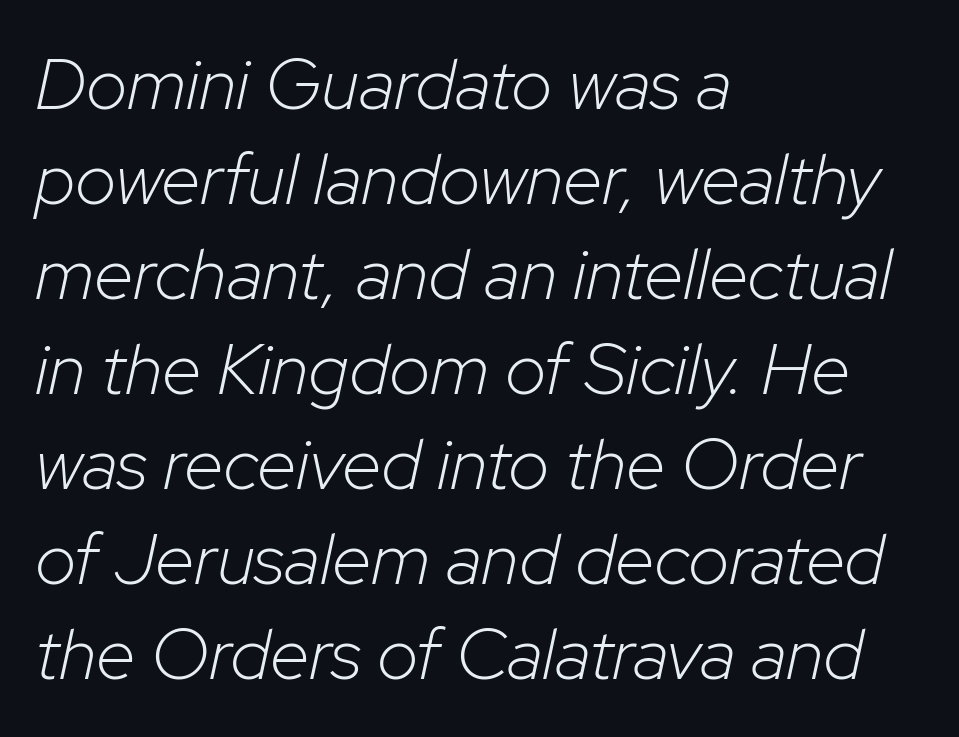
The image shows 72 px light type, italic (leaning right); set left-aligned, normal line spacing (1.32x), normal letter spacing, not underlined; low stroke contrast and a medium x-height.
